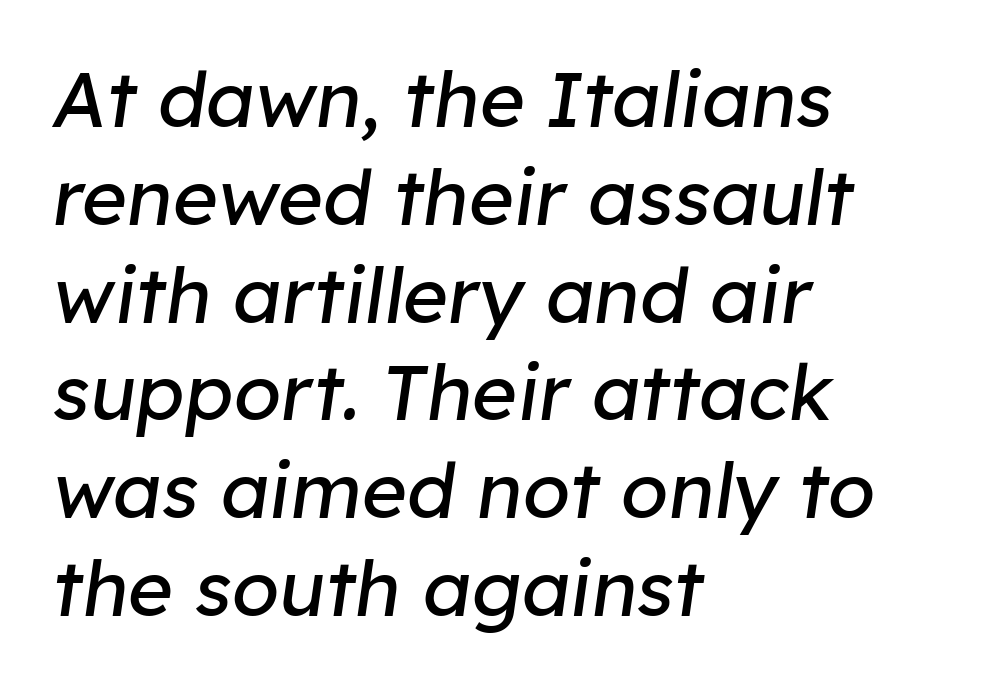
Proportional: the letters do not fall into vertical columns. Between one letter and the next there's only the usual sliver of space. Each row of text sits above clean, open space. The lines sit at an ordinary, default distance from one another. The strokes are not fattened; the text isn't bold.
